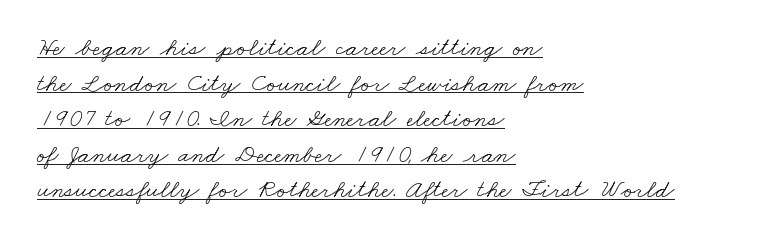
{"bold": "no", "underline": "yes", "align": "left", "line_spacing": "normal", "line_spacing_ratio": 1.37, "letter_spacing": "normal", "letter_spacing_em": 0.0, "glyph_px": 26}
